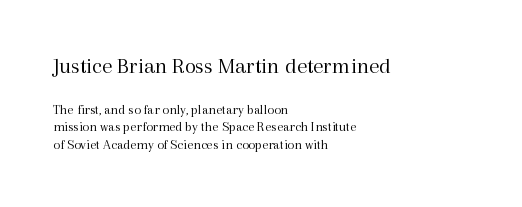
{"italic": "no", "bold": "no", "underline": "no", "align": "left", "line_spacing": "normal", "line_spacing_ratio": 1.27, "letter_spacing": "normal", "letter_spacing_em": 0.0, "larger_block": "first", "size_ratio": 1.64, "glyph_px": 23}
